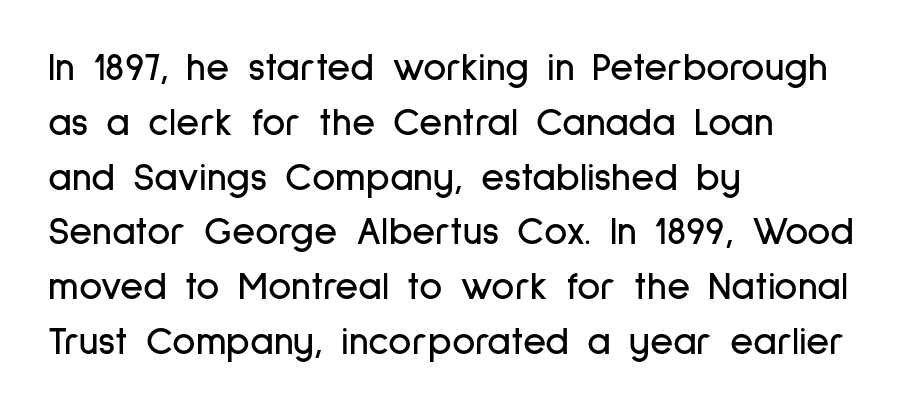
{"serif": "no", "italic": "no", "width": "condensed", "stroke_contrast": "low", "x_height": "medium", "monospaced": "no", "underline": "no", "align": "left", "line_spacing": "normal", "line_spacing_ratio": 1.37, "letter_spacing": "normal", "letter_spacing_em": 0.0, "glyph_px": 40}
